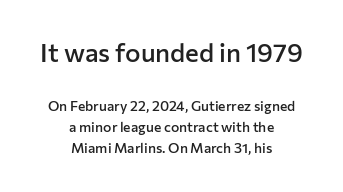
Does the copy run flush right? No — it is centered line by line. Unmarked baselines from the first word to the last. Students, this is semibold: more ink than regular, less than bold. Students, observe: this is what conventionally led text looks like. Unlike italic type, these characters show no tilt at all.
